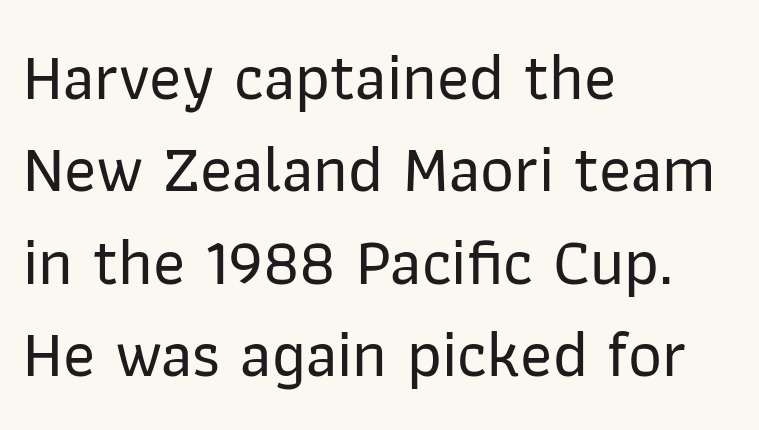
Standard letterfit; no display-style spreading of the glyphs. Descenders hang freely into open space. Leading: standard. The paragraph has a hard left edge and a soft right edge.
